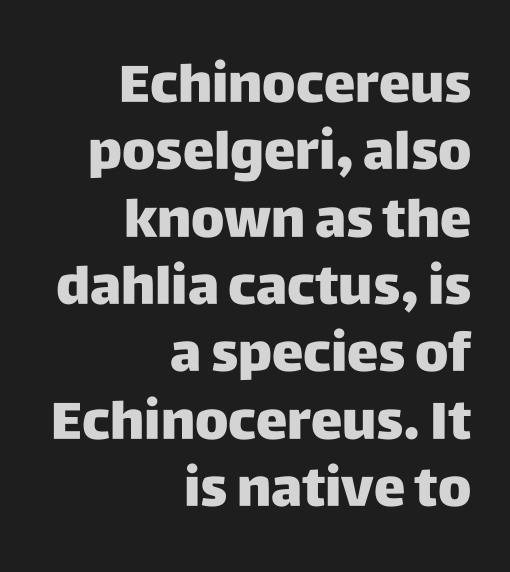
{"serif": "no", "italic": "no", "width": "normal", "stroke_contrast": "low", "x_height": "large", "monospaced": "no", "underline": "no", "align": "right", "line_spacing": "normal", "line_spacing_ratio": 1.27, "letter_spacing": "normal", "letter_spacing_em": 0.0, "glyph_px": 53}
